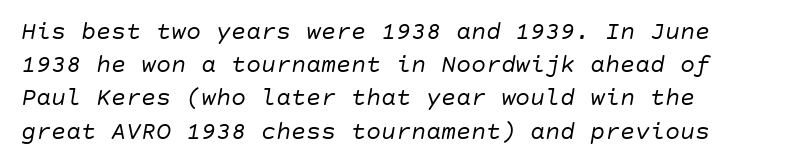
Q: Is the text bold? A: No.
Q: Is the text italic (slanted)? A: Yes, it leans right by about 10 degrees.
Q: Is the text underlined? A: No.
Q: Is the spacing between letters normal or unusually wide? A: Normal.
Q: Is the spacing between lines tight, normal or loose? A: Normal.
